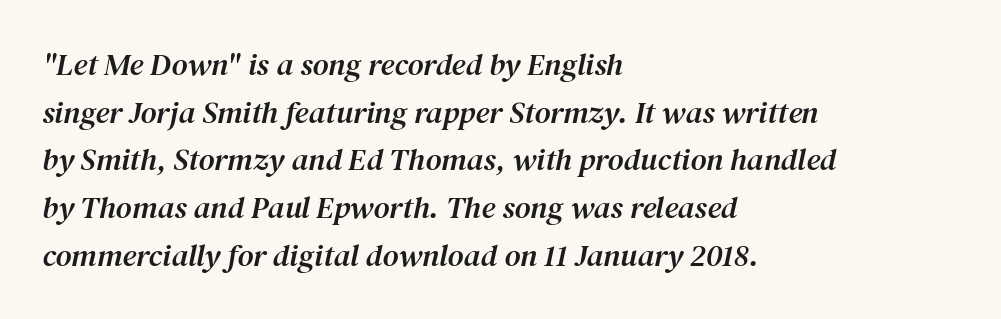
Q: Is the text italic (slanted)? A: Yes, it leans right by about 12 degrees.
Q: Is the typeface a serif or a sans-serif typeface? A: Serif.
Q: Is the text underlined? A: No.
Q: How is the paragraph aligned? A: Left-aligned.
Q: Is the spacing between letters normal or unusually wide? A: Normal.
Q: Is the spacing between lines tight, normal or loose? A: Normal.
Q: Width (condensed, normal, or wide)? A: Normal.
Q: Stroke contrast? A: Medium.
Q: x-height? A: Medium.
Q: Monospaced? A: No.
